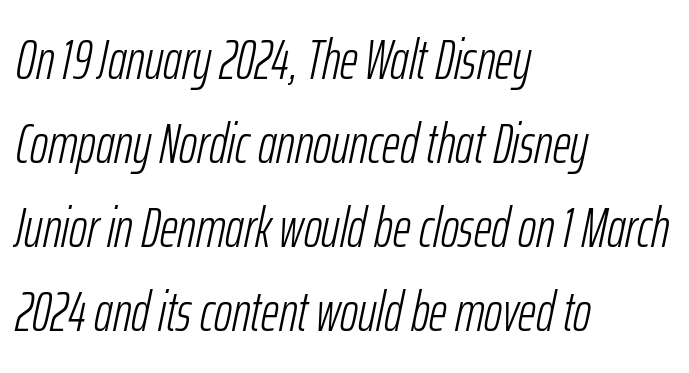
The image shows 55 px light, condensed type, italic (leaning right); set left-aligned, normal line spacing (1.53x), normal letter spacing, not underlined; low stroke contrast and a medium x-height.
